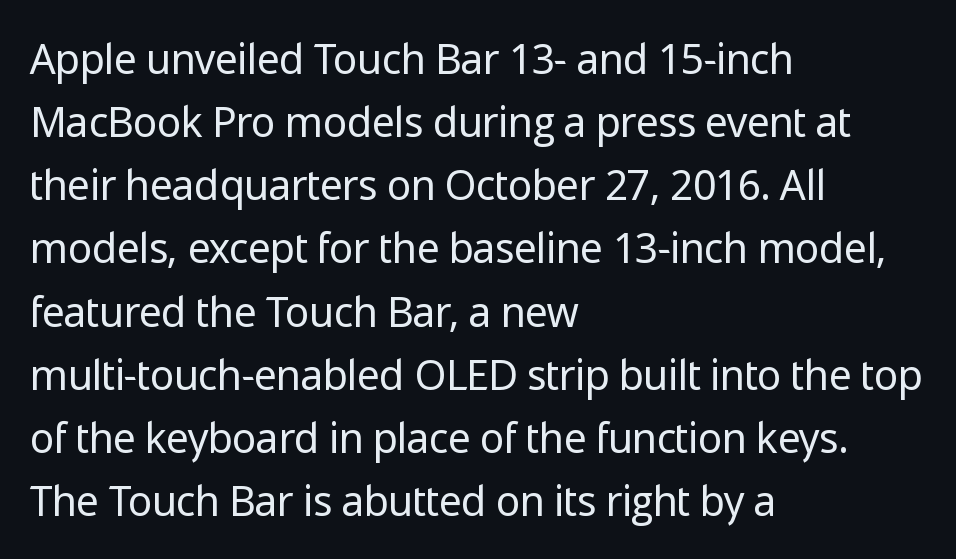
The image shows 41 px regular-weight sans-serif type, upright; set left-aligned, normal line spacing (1.54x), normal letter spacing, not underlined; low stroke contrast and a medium x-height.
